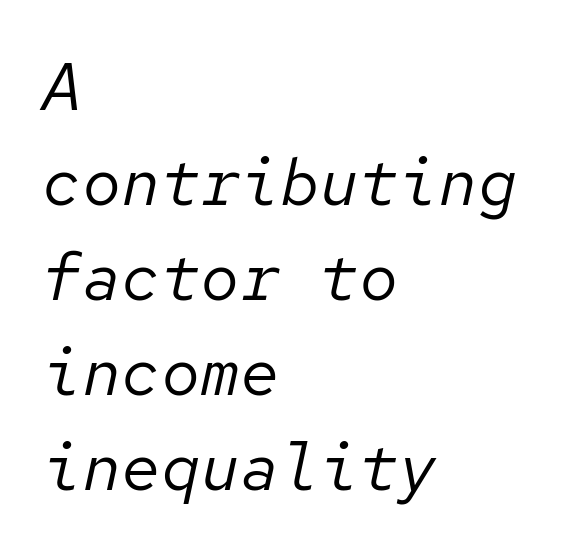
Is this a heavy cut? Hardly; it is regular or lighter. The rag falls on the right side of this text block. The rendering applies a slant to the glyphs. The passage shown is typed in a monospace face where columns stay perfectly aligned.
